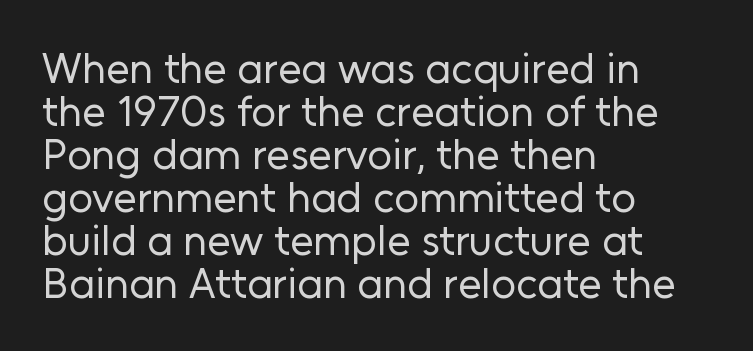
The image shows 43 px regular-weight sans-serif type, upright; set left-aligned, tight line spacing (1.0x), normal letter spacing, not underlined; low stroke contrast and a medium x-height.
